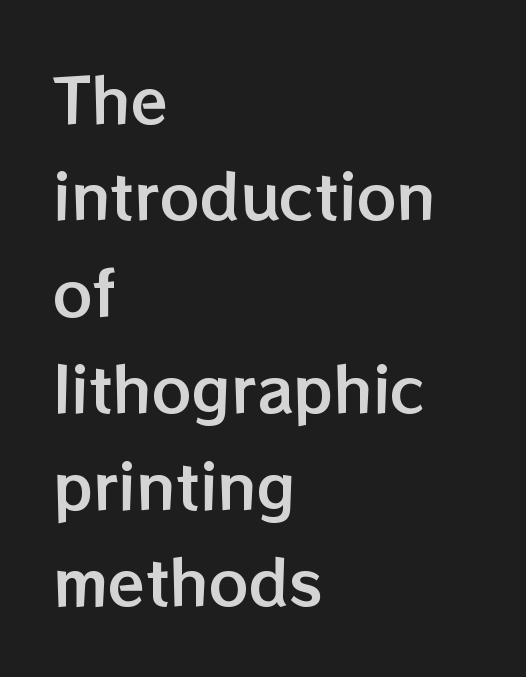
{"italic": "no", "width": "normal", "stroke_contrast": "low", "x_height": "medium", "monospaced": "no", "underline": "no", "align": "left", "line_spacing": "normal", "line_spacing_ratio": 1.58, "letter_spacing": "normal", "letter_spacing_em": 0.0, "glyph_px": 61}
